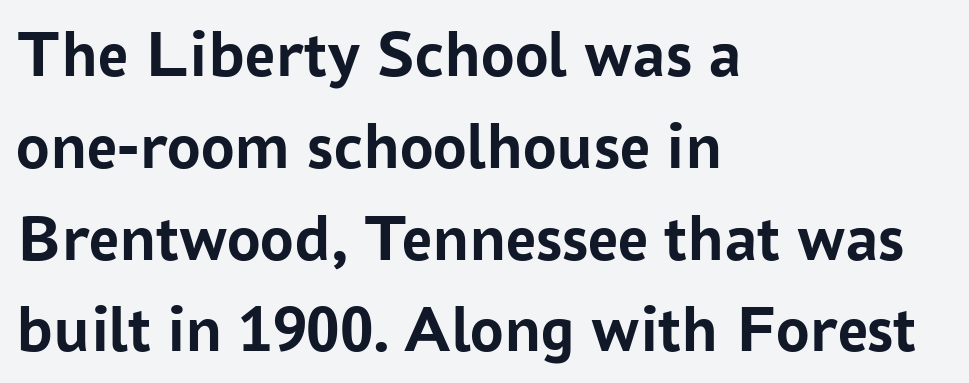
Glyph-to-glyph distance matches everyday printed text. Proportional: the letters do not fall into vertical columns. Honestly, there is no underline to notice here at all. Thick stems and heavy bowls — unmistakably bold. Notice how the passage keeps a crisp vertical edge on the left only.
